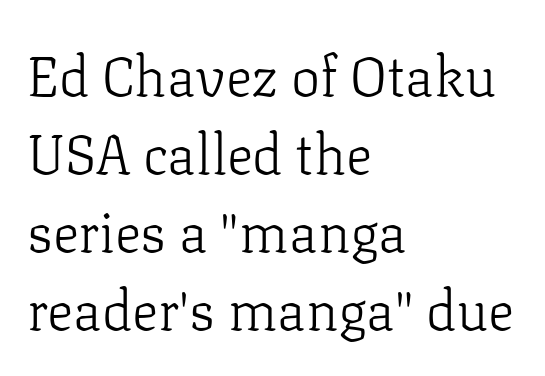
The image shows 55 px light serif type, upright; set left-aligned, normal line spacing (1.42x), normal letter spacing, not underlined; low stroke contrast and a medium x-height.
